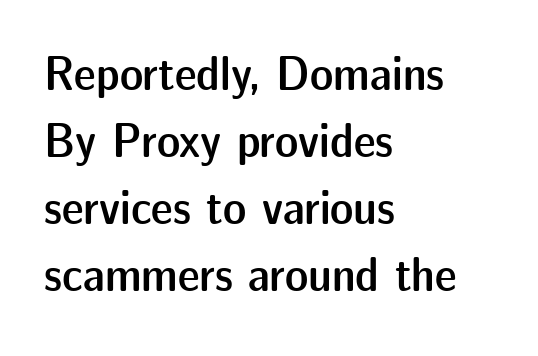
Q: Is the text bold? A: Semi-bold.
Q: Is the text italic (slanted)? A: No, it is upright.
Q: Is the typeface a serif or a sans-serif typeface? A: Sans-serif.
Q: Is the text underlined? A: No.
Q: How is the paragraph aligned? A: Left-aligned.
Q: Is the spacing between letters normal or unusually wide? A: Normal.
Q: Is the spacing between lines tight, normal or loose? A: Normal.
Q: Width (condensed, normal, or wide)? A: Normal.
Q: Stroke contrast? A: Low.
Q: x-height? A: Medium.
Q: Monospaced? A: No.
